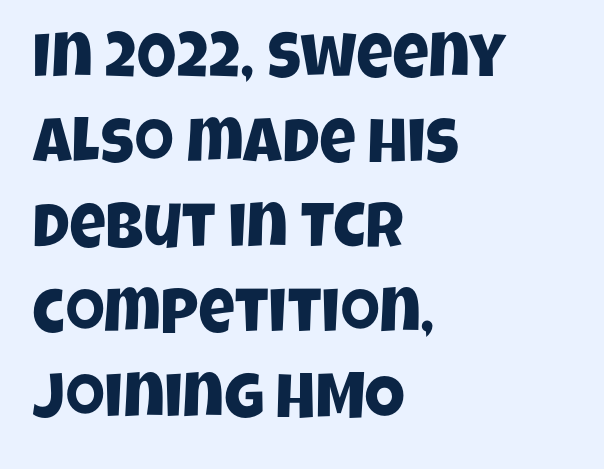
The image shows 63 px condensed sans-serif type; set left-aligned, normal line spacing (1.35x), normal letter spacing, not underlined; low stroke contrast and a large x-height.
